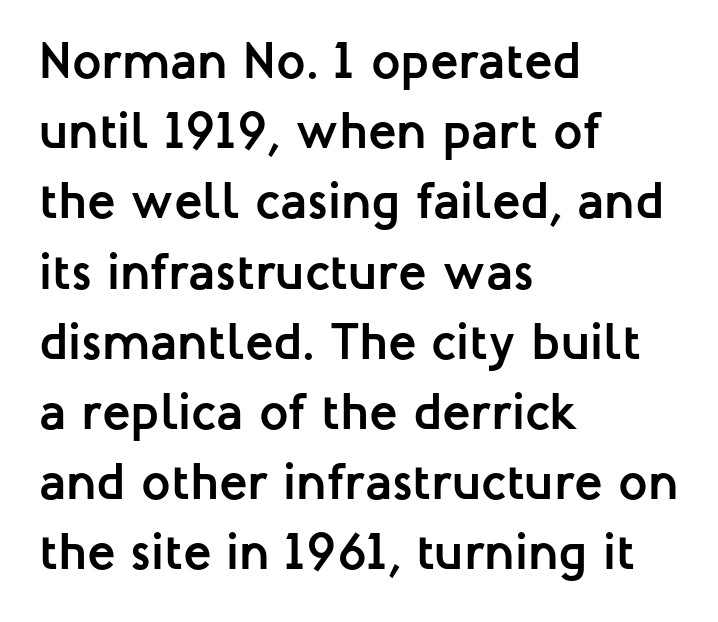
Q: Is the text bold? A: Yes.
Q: Is the text italic (slanted)? A: No, it is upright.
Q: Is the typeface a serif or a sans-serif typeface? A: Sans-serif.
Q: Is the text underlined? A: No.
Q: How is the paragraph aligned? A: Left-aligned.
Q: Is the spacing between letters normal or unusually wide? A: Normal.
Q: Is the spacing between lines tight, normal or loose? A: Normal.
Q: Width (condensed, normal, or wide)? A: Normal.
Q: Stroke contrast? A: Low.
Q: x-height? A: Medium.
Q: Monospaced? A: No.
